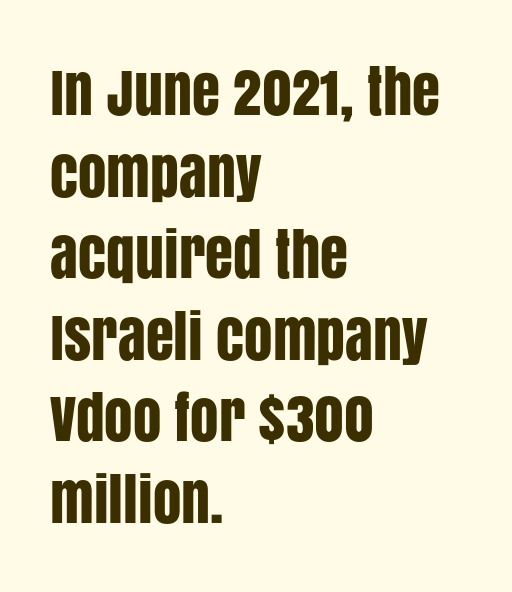
{"serif": "no", "italic": "no", "width": "condensed", "stroke_contrast": "low", "x_height": "large", "monospaced": "no", "underline": "no", "align": "left", "line_spacing": "normal", "line_spacing_ratio": 1.43, "letter_spacing": "normal", "letter_spacing_em": 0.0, "glyph_px": 57}
